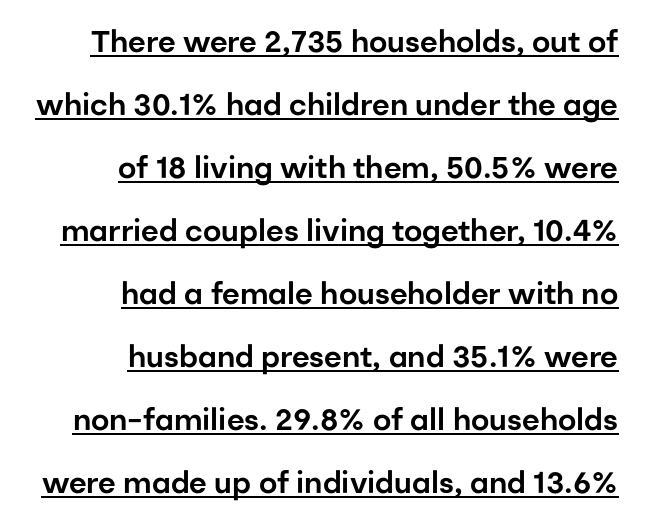
The image shows 30 px sans-serif type, upright; set right-aligned, loose line spacing (2.1x), normal letter spacing, underlined; low stroke contrast and a medium x-height.
